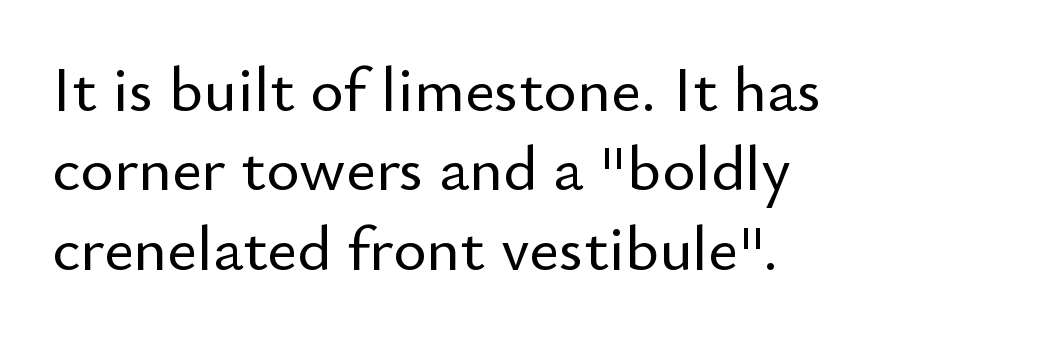
Q: Is the text italic (slanted)? A: No, it is upright.
Q: Is the typeface a serif or a sans-serif typeface? A: Sans-serif.
Q: Is the text underlined? A: No.
Q: How is the paragraph aligned? A: Left-aligned.
Q: Is the spacing between letters normal or unusually wide? A: Normal.
Q: Width (condensed, normal, or wide)? A: Normal.
Q: Stroke contrast? A: Low.
Q: x-height? A: Small.
Q: Monospaced? A: No.
